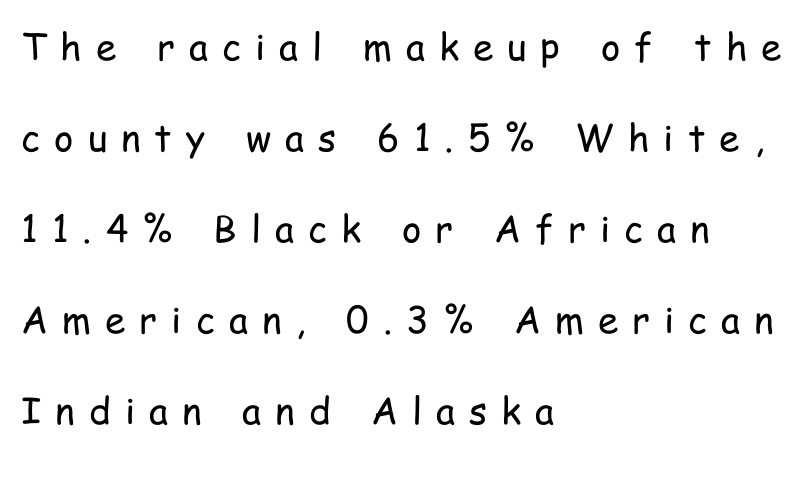
{"serif": "no", "italic": "no", "bold": "no", "weight": "regular", "width": "condensed", "stroke_contrast": "low", "x_height": "medium", "monospaced": "no", "underline": "no", "align": "left", "line_spacing": "loose", "line_spacing_ratio": 2.46, "letter_spacing": "wide", "letter_spacing_em": 0.38, "glyph_px": 37}
